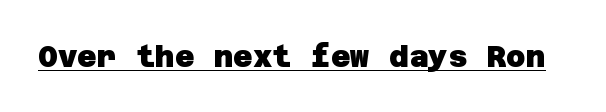
The image shows 30 px heavy sans-serif type; set normal letter spacing, underlined; low stroke contrast and a large x-height.
